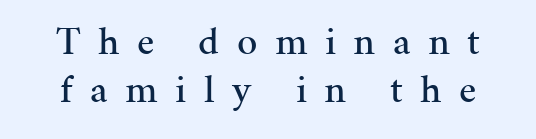
{"serif": "yes", "italic": "no", "width": "normal", "stroke_contrast": "medium", "x_height": "medium", "monospaced": "no", "underline": "no", "line_spacing_ratio": 1.21, "letter_spacing": "wide", "letter_spacing_em": 0.44, "glyph_px": 40}
